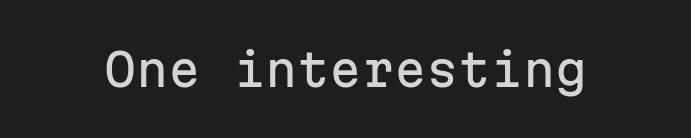
Q: Is the text italic (slanted)? A: No, it is upright.
Q: Is the typeface a serif or a sans-serif typeface? A: Sans-serif.
Q: Is the text underlined? A: No.
Q: Is the spacing between letters normal or unusually wide? A: Normal.
Q: Width (condensed, normal, or wide)? A: Normal.
Q: Stroke contrast? A: Low.
Q: x-height? A: Medium.
Q: Monospaced? A: Yes.
